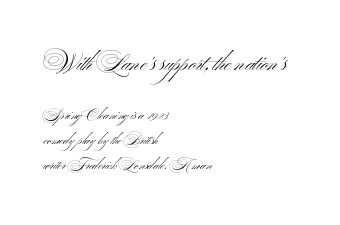
The rendering anchors every line to the left-hand side. The weight would be labelled regular, book, light, or lighter still. The tracking reads as untouched default to a designer's eye. Just letters on the line, the space beneath them empty. Here the first block reads like a headline and the second like body copy.
